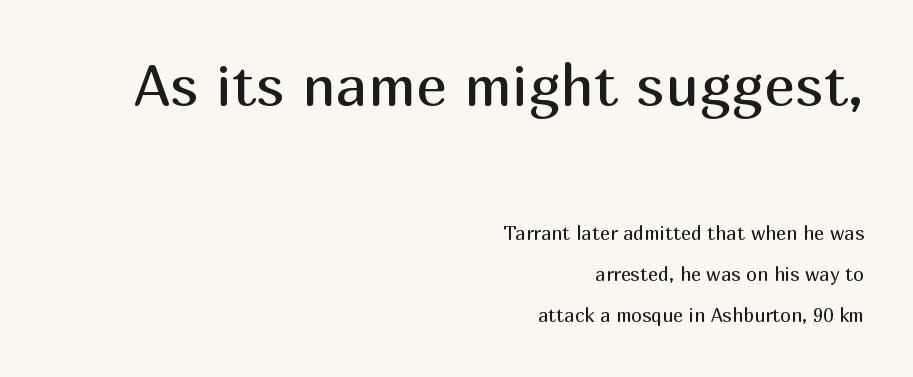
{"serif": "no", "italic": "no", "bold": "no", "weight": "regular", "width": "normal", "stroke_contrast": "medium", "x_height": "medium", "monospaced": "no", "underline": "no", "align": "right", "line_spacing": "loose", "line_spacing_ratio": 2.16, "letter_spacing": "normal", "letter_spacing_em": 0.0, "larger_block": "first", "size_ratio": 3.05, "glyph_px": 58}
